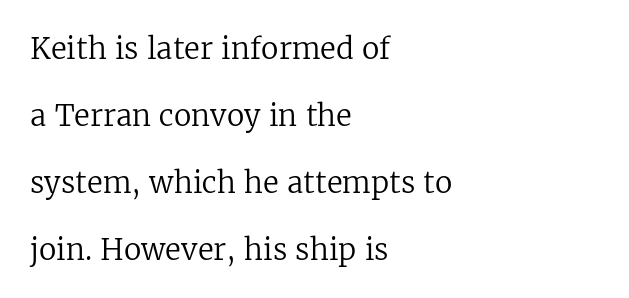
Q: Is the text bold? A: No.
Q: Is the text italic (slanted)? A: No, it is upright.
Q: Is the typeface a serif or a sans-serif typeface? A: Serif.
Q: Is the text underlined? A: No.
Q: How is the paragraph aligned? A: Left-aligned.
Q: Is the spacing between letters normal or unusually wide? A: Normal.
Q: Is the spacing between lines tight, normal or loose? A: Loose.
Q: Width (condensed, normal, or wide)? A: Normal.
Q: Stroke contrast? A: Low.
Q: x-height? A: Medium.
Q: Monospaced? A: No.
